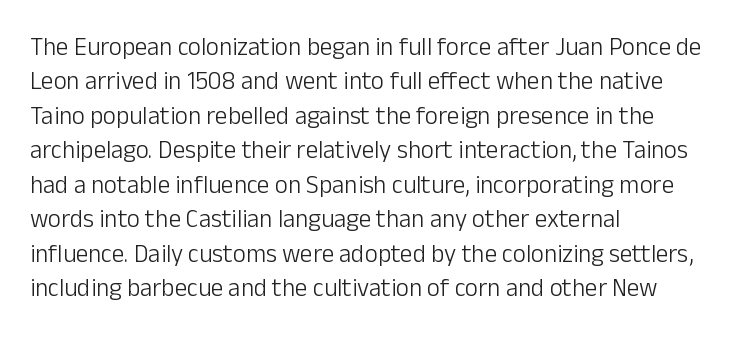
{"italic": "no", "bold": "no", "underline": "no", "align": "left", "line_spacing": "normal", "line_spacing_ratio": 1.38, "letter_spacing": "normal", "letter_spacing_em": 0.0, "glyph_px": 25}
